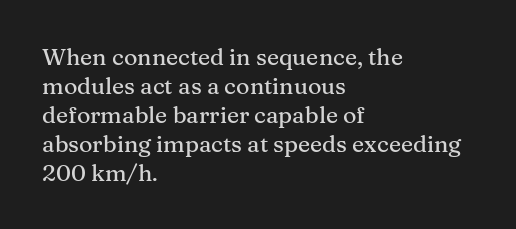
{"italic": "no", "underline": "no", "align": "left", "line_spacing": "normal", "line_spacing_ratio": 1.26, "letter_spacing": "normal", "letter_spacing_em": 0.0, "glyph_px": 23}
